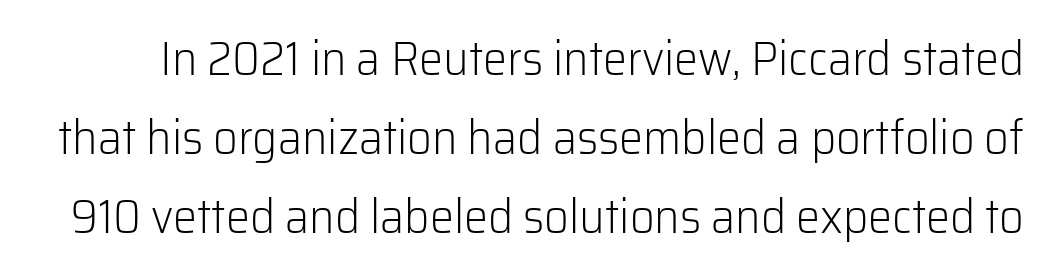
This rendering employs a face without finishing strokes, i.e., a sans-serif. Observe the ordinary spacing: letters are neighbours, not strangers. Weight class: somewhere from thin through regular. Unlike italic type, these characters show no tilt at all. Rows of type keep a routine distance in the vertical direction. Check under the words: just untouched page.
